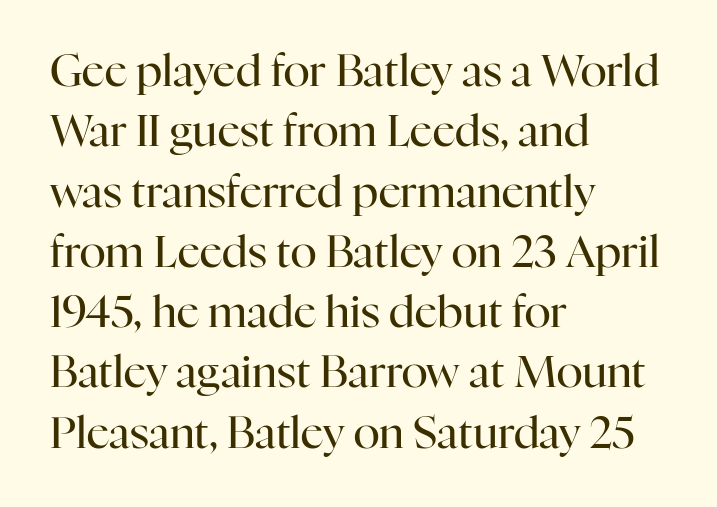
{"serif": "yes", "italic": "no", "bold": "no", "weight": "regular", "width": "normal", "stroke_contrast": "high", "x_height": "medium", "monospaced": "no", "underline": "no", "align": "left", "line_spacing": "normal", "line_spacing_ratio": 1.37, "letter_spacing": "normal", "letter_spacing_em": 0.0, "glyph_px": 44}
